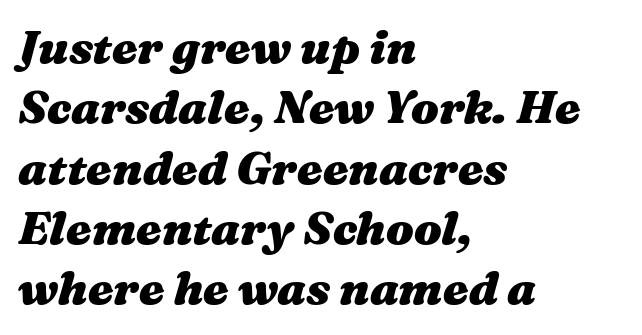
{"italic": "yes", "lean": "right", "slant_degrees": 16, "bold": "yes", "weight": "heavy", "width": "wide", "stroke_contrast": "medium", "x_height": "medium", "monospaced": "no", "underline": "no", "align": "left", "line_spacing": "normal", "line_spacing_ratio": 1.31, "letter_spacing": "normal", "letter_spacing_em": 0.0, "glyph_px": 46}
